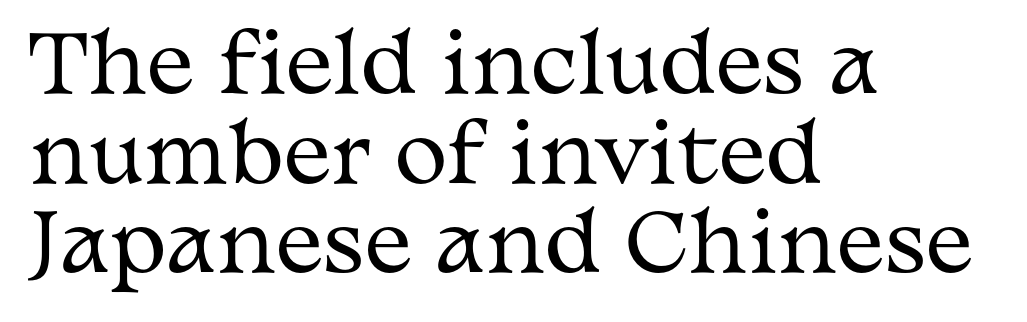
Q: Is the text bold? A: No.
Q: Is the text italic (slanted)? A: No, it is upright.
Q: Is the typeface a serif or a sans-serif typeface? A: Serif.
Q: Is the text underlined? A: No.
Q: How is the paragraph aligned? A: Left-aligned.
Q: Is the spacing between letters normal or unusually wide? A: Normal.
Q: Is the spacing between lines tight, normal or loose? A: Tight.
Q: Width (condensed, normal, or wide)? A: Wide.
Q: Stroke contrast? A: Medium.
Q: x-height? A: Medium.
Q: Monospaced? A: No.
